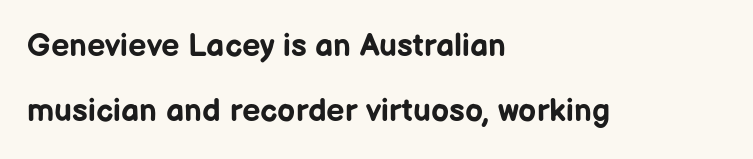
The image shows 32 px bold sans-serif type, upright; set left-aligned, loose line spacing (2.04x), normal letter spacing, not underlined; low stroke contrast and a medium x-height.
